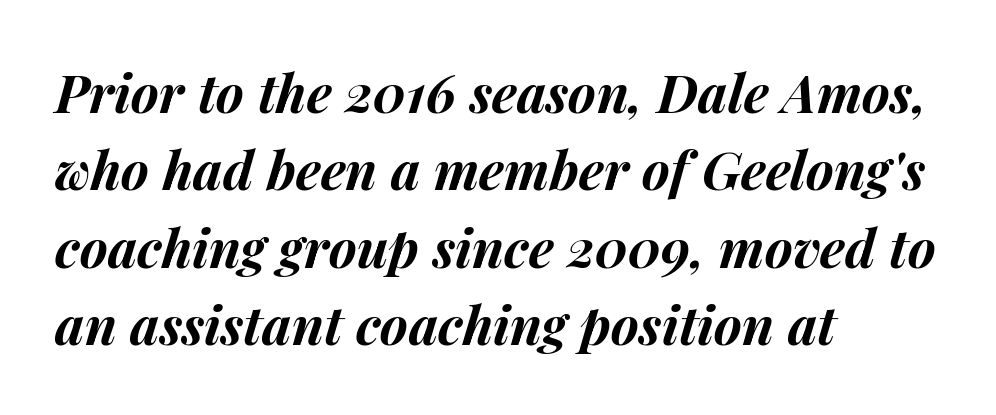
What weight is shown? A full bold with thick strokes. The space directly below the letters is spotless. A typesetter would mark this as italic. The designer left line spacing at the default.
